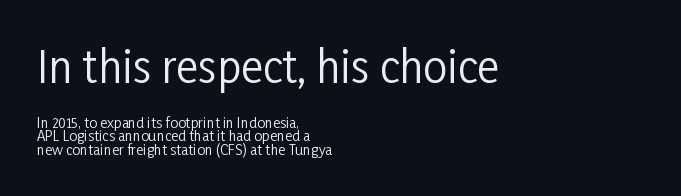
Q: Is the text bold? A: No.
Q: Is the text italic (slanted)? A: No, it is upright.
Q: Is the typeface a serif or a sans-serif typeface? A: Sans-serif.
Q: Is the text underlined? A: No.
Q: How is the paragraph aligned? A: Left-aligned.
Q: Is the spacing between letters normal or unusually wide? A: Normal.
Q: Is the spacing between lines tight, normal or loose? A: Tight.
Q: Which block of text is set in a larger size, the first (top) or the second (bottom)? A: The first (top) one.
Q: Width (condensed, normal, or wide)? A: Condensed.
Q: Stroke contrast? A: Low.
Q: x-height? A: Medium.
Q: Monospaced? A: No.
